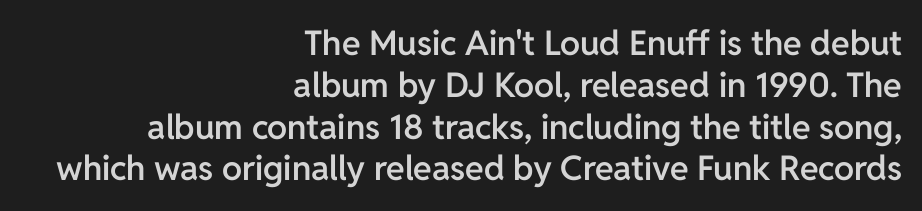
{"serif": "no", "italic": "no", "bold": "semi", "weight": "semibold", "width": "normal", "stroke_contrast": "low", "x_height": "medium", "monospaced": "no", "underline": "no", "align": "right", "line_spacing_ratio": 1.23, "letter_spacing": "normal", "letter_spacing_em": 0.0, "glyph_px": 34}
